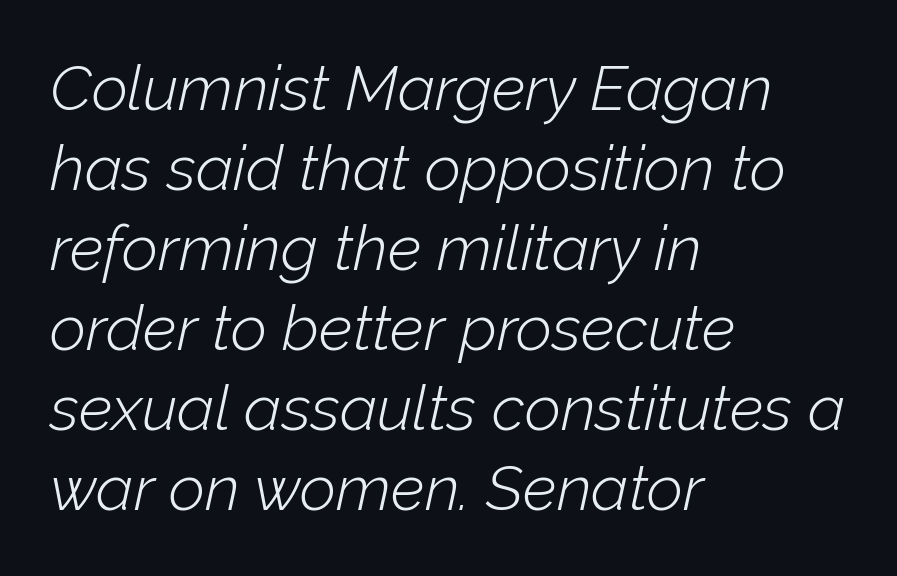
Q: Is the text bold? A: No.
Q: Is the text italic (slanted)? A: Yes, it leans right by about 12 degrees.
Q: Is the text underlined? A: No.
Q: How is the paragraph aligned? A: Left-aligned.
Q: Is the spacing between letters normal or unusually wide? A: Normal.
Q: Is the spacing between lines tight, normal or loose? A: Normal.
Q: Width (condensed, normal, or wide)? A: Normal.
Q: Stroke contrast? A: Low.
Q: x-height? A: Medium.
Q: Monospaced? A: No.
